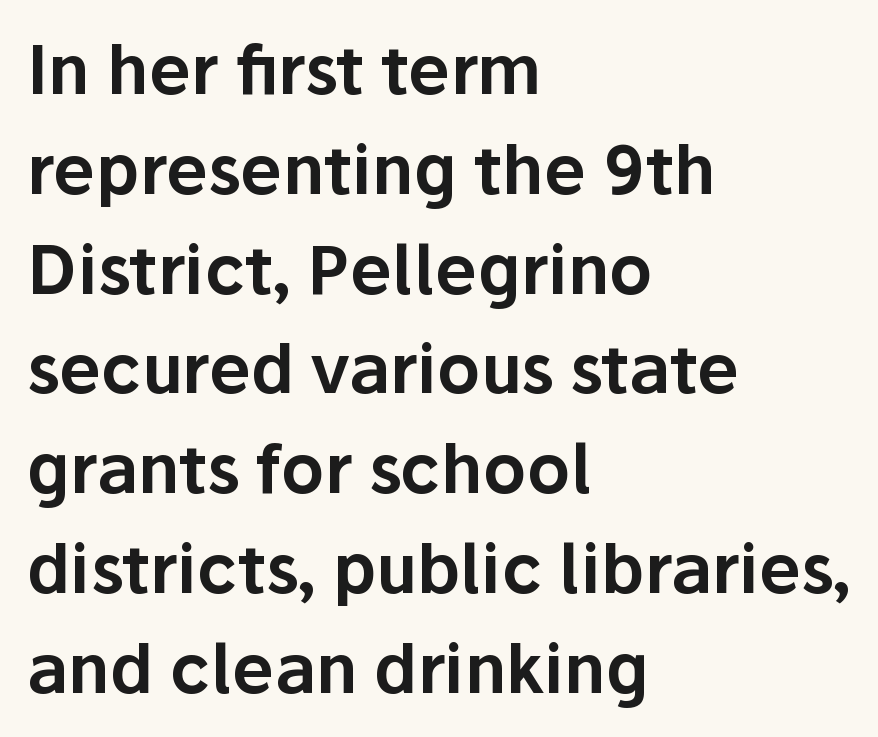
The image shows 67 px sans-serif type, upright; set left-aligned, normal line spacing (1.49x), normal letter spacing, not underlined; low stroke contrast and a medium x-height.
